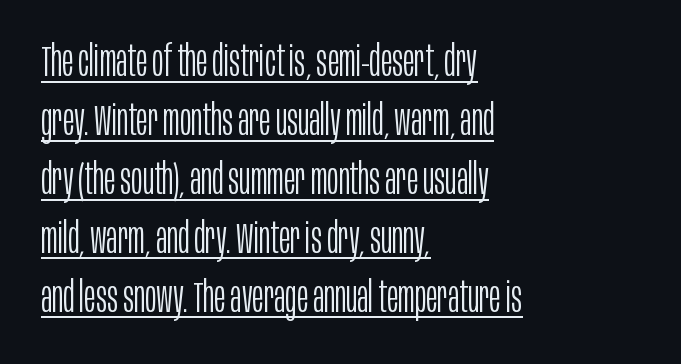
Interline gaps are of average width in this sample. To sum up the face: it is a sans, with no serifs. What stands out about the letter spacing? Nothing — it is the standard amount. The paragraph shown leans on its left margin. The rendered words wear a rule along their underside.
